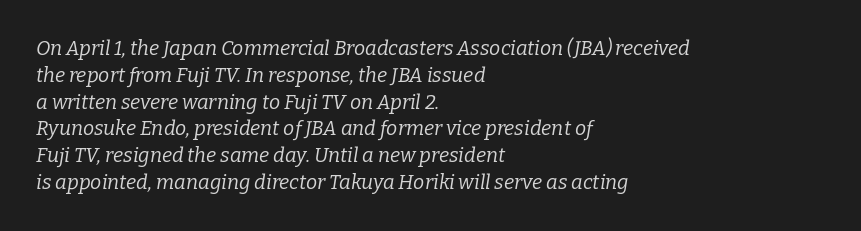
Glance below the letters and you will spot only blank space. Casual observation: everything's shoved over to the left. Look at the tracking — it's just the regular setting, nothing added. On a weight scale, this lands at 450 or below. Students, observe: this is what conventionally led text looks like.
